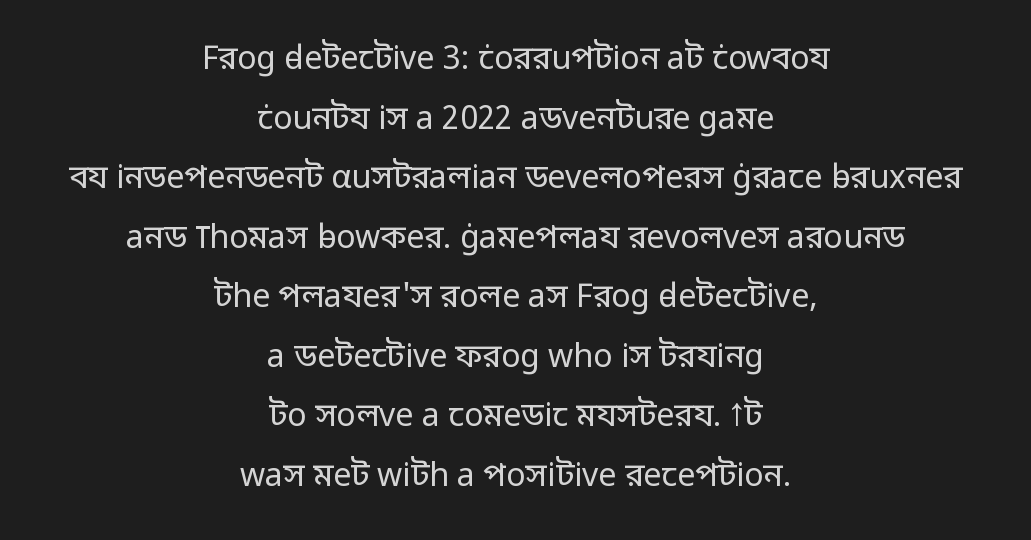
{"serif": "no", "italic": "no", "bold": "no", "weight": "regular", "width": "normal", "stroke_contrast": "low", "x_height": "medium", "monospaced": "no", "underline": "no", "align": "center", "line_spacing_ratio": 1.86, "letter_spacing": "normal", "letter_spacing_em": 0.0, "glyph_px": 32}
